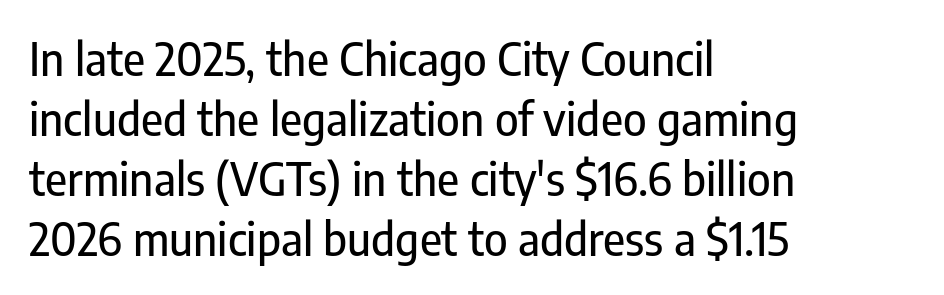
The image shows 45 px condensed sans-serif type, upright; set left-aligned, normal line spacing (1.33x), normal letter spacing, not underlined; low stroke contrast and a medium x-height.
